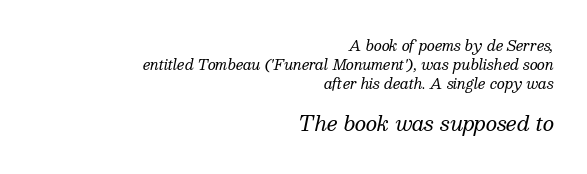
{"italic": "yes", "lean": "right", "slant_degrees": 13, "bold": "no", "underline": "no", "align": "right", "line_spacing": "normal", "line_spacing_ratio": 1.36, "letter_spacing": "normal", "letter_spacing_em": 0.0, "larger_block": "second", "size_ratio": 1.43, "glyph_px": 20}
